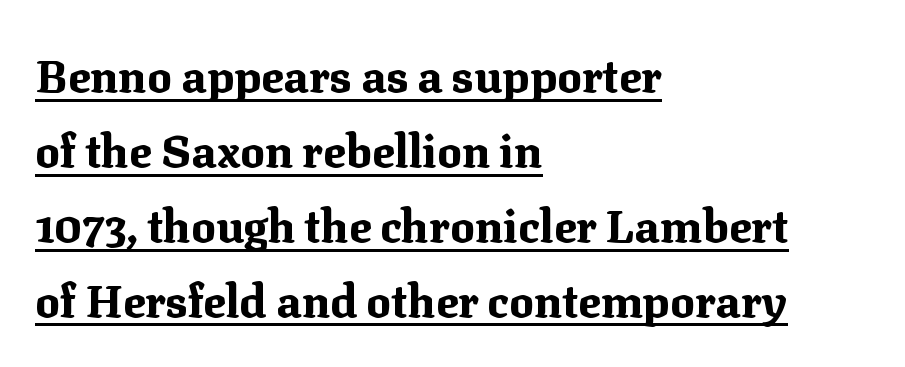
The image shows 46 px bold serif type, upright; set left-aligned, normal line spacing (1.63x), normal letter spacing, underlined; medium stroke contrast and a medium x-height.
